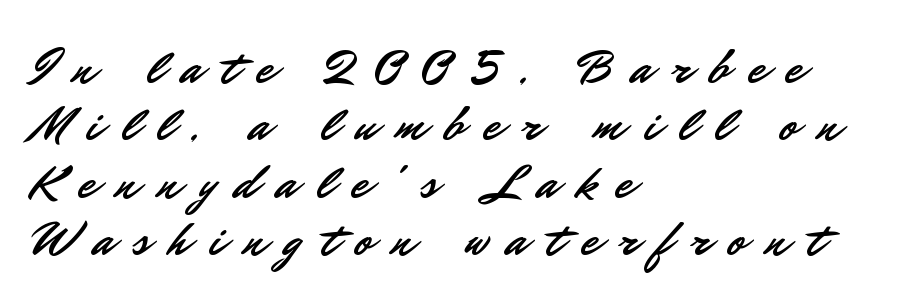
Q: Is the text italic (slanted)? A: Yes.
Q: Is the typeface a serif or a sans-serif typeface? A: Sans-serif.
Q: Is the text underlined? A: No.
Q: How is the paragraph aligned? A: Left-aligned.
Q: Is the spacing between letters normal or unusually wide? A: Unusually wide.
Q: Width (condensed, normal, or wide)? A: Normal.
Q: Stroke contrast? A: Low.
Q: x-height? A: Small.
Q: Monospaced? A: No.
